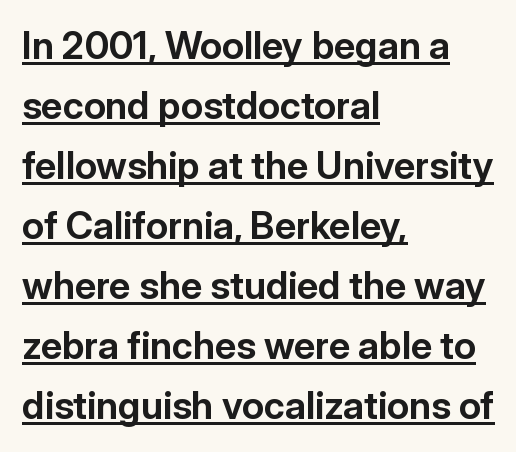
{"serif": "no", "italic": "no", "bold": "yes", "weight": "bold", "width": "normal", "stroke_contrast": "low", "x_height": "medium", "monospaced": "no", "underline": "yes", "align": "left", "line_spacing": "normal", "line_spacing_ratio": 1.58, "letter_spacing": "normal", "letter_spacing_em": 0.0, "glyph_px": 38}
